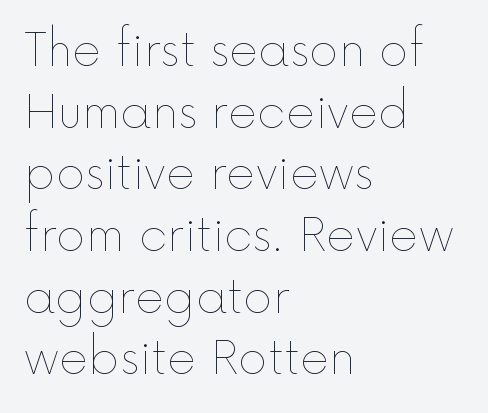
Normally led — the rows are evenly, conventionally spaced. The baseline area is clear. The axis of the letterforms is exactly vertical. Think of a printed novel: that variable character pitch is what you see here. Teacher's note: observe the even left margin — that is flush-left alignment.
